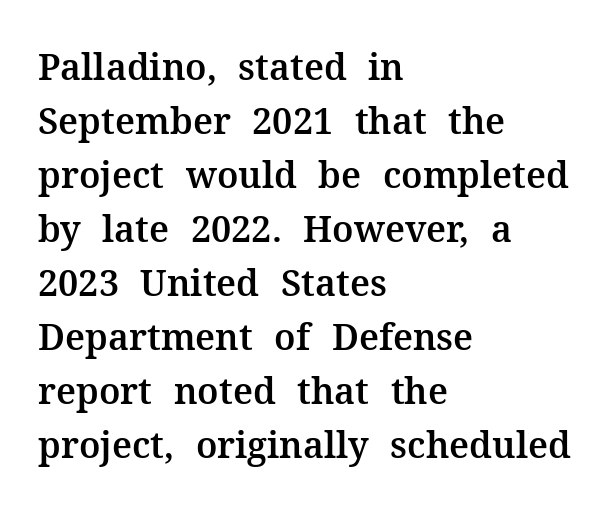
Each row of text sits above clean, open space. Do the characters align in a grid? No, the font is proportional. If you drew a ruler down the left edge, every line would touch it. Upright lettering throughout. The rendering shows small feet on the letterforms — a serif design.
